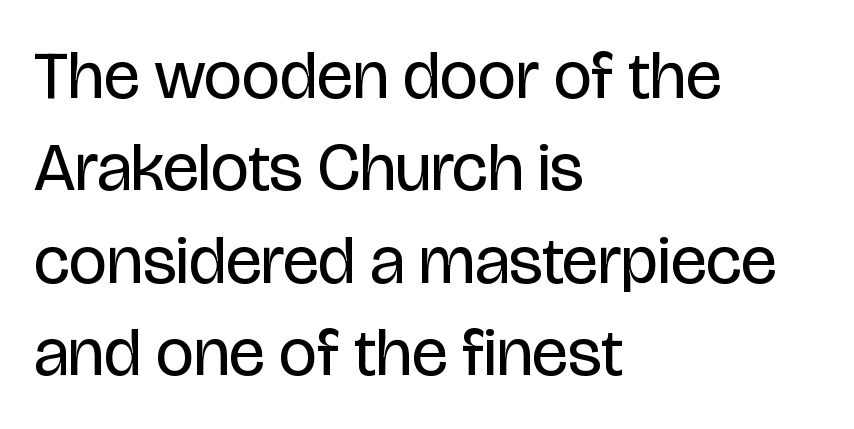
{"serif": "no", "italic": "no", "bold": "no", "weight": "regular", "width": "condensed", "stroke_contrast": "low", "x_height": "large", "monospaced": "no", "underline": "no", "align": "left", "line_spacing": "normal", "line_spacing_ratio": 1.36, "letter_spacing": "normal", "letter_spacing_em": 0.0, "glyph_px": 68}
